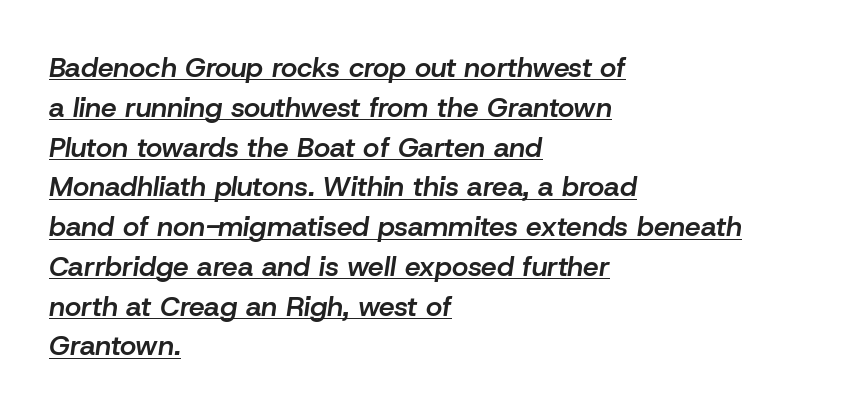
The image shows 28 px semibold type, italic (leaning right); set left-aligned, normal line spacing (1.42x), normal letter spacing, underlined; low stroke contrast and a medium x-height.
